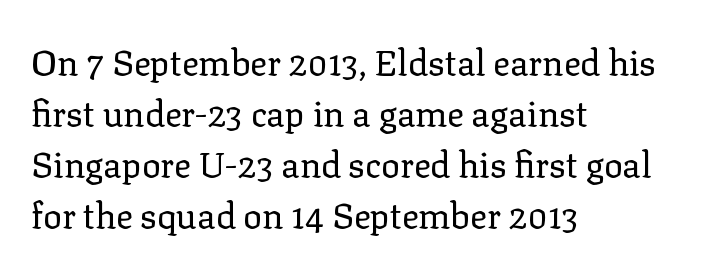
Nobody touched the tracking dial on this one. The lines sit at an ordinary, default distance from one another. Font category for this specimen: serif. Is there any slant? The stems are plumb. Beneath every word, the page is bare.
